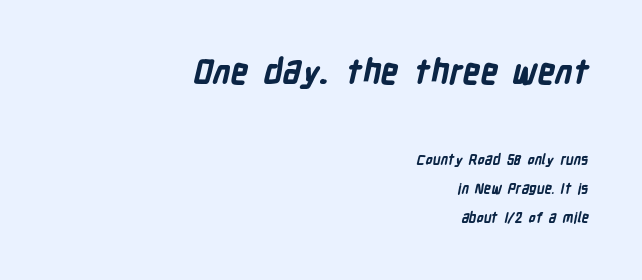
The image shows 34 px bold, condensed sans-serif type; set right-aligned, loose line spacing (2.08x), normal letter spacing, not underlined; the first (top) block is 2.43x larger; low stroke contrast and a medium x-height.
